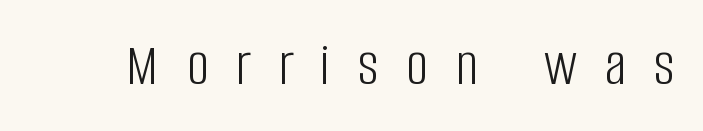
The image shows 62 px light, condensed sans-serif type, upright; set unusually wide letter spacing (+0.44 em), not underlined; low stroke contrast and a large x-height.
